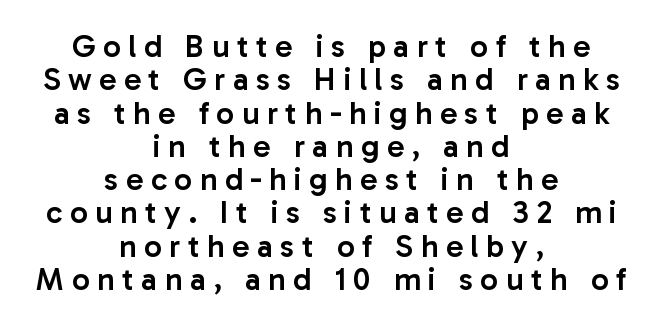
{"serif": "no", "italic": "no", "bold": "semi", "weight": "semibold", "width": "normal", "stroke_contrast": "low", "x_height": "medium", "monospaced": "no", "underline": "no", "align": "center", "line_spacing": "tight", "line_spacing_ratio": 1.04, "letter_spacing": "wide", "letter_spacing_em": 0.23, "glyph_px": 32}
